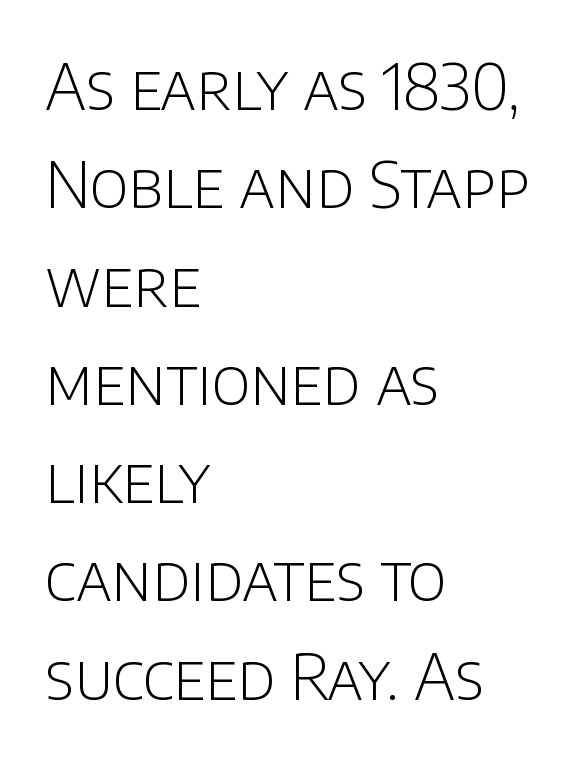
The image shows 63 px light sans-serif type, upright; set left-aligned, normal line spacing (1.56x), normal letter spacing, not underlined; low stroke contrast and a large x-height.
